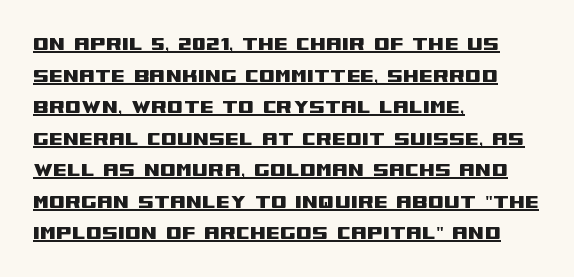
{"italic": "no", "underline": "yes", "align": "left", "line_spacing": "normal", "line_spacing_ratio": 1.37, "letter_spacing": "normal", "letter_spacing_em": 0.0, "glyph_px": 23}
